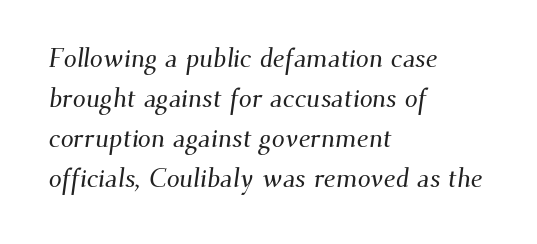
{"underline": "no", "align": "left", "line_spacing": "normal", "line_spacing_ratio": 1.54, "letter_spacing": "normal", "letter_spacing_em": 0.0, "glyph_px": 26}
